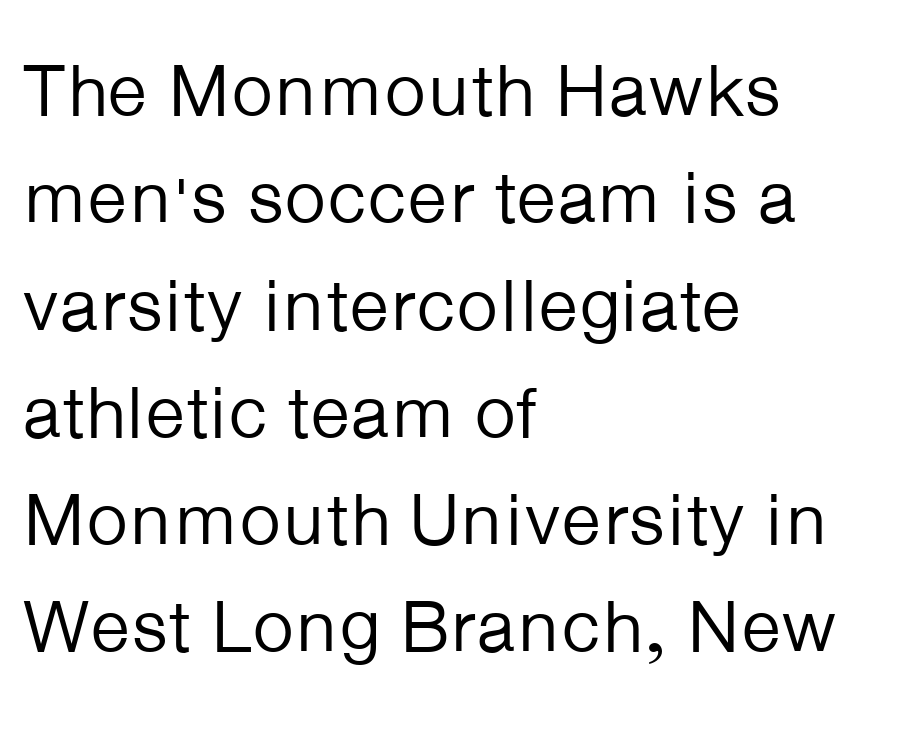
Nope, no serifs anywhere on these letters. These lines are rendered in a variable-pitch font. The paragraph shown leans on its left margin. Nothing unusual about the tracking: characters are spaced as the font intends. Summary of vertical rhythm: regular, with standard interline spacing. If you drew a line through each stem, it would be perfectly vertical.
